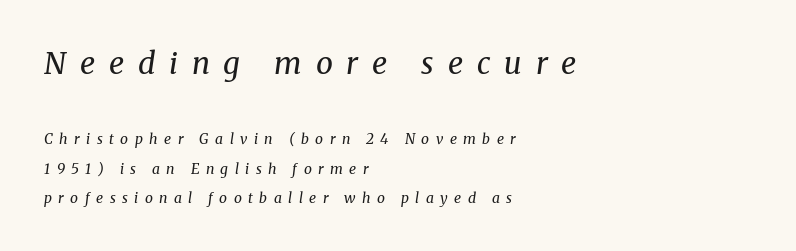
{"serif": "yes", "italic": "yes", "lean": "right", "slant_degrees": 8, "bold": "no", "weight": "regular", "width": "normal", "stroke_contrast": "medium", "x_height": "medium", "monospaced": "no", "underline": "no", "align": "left", "line_spacing": "loose", "line_spacing_ratio": 2.08, "letter_spacing": "wide", "letter_spacing_em": 0.46, "larger_block": "first", "size_ratio": 2.14, "glyph_px": 30}
